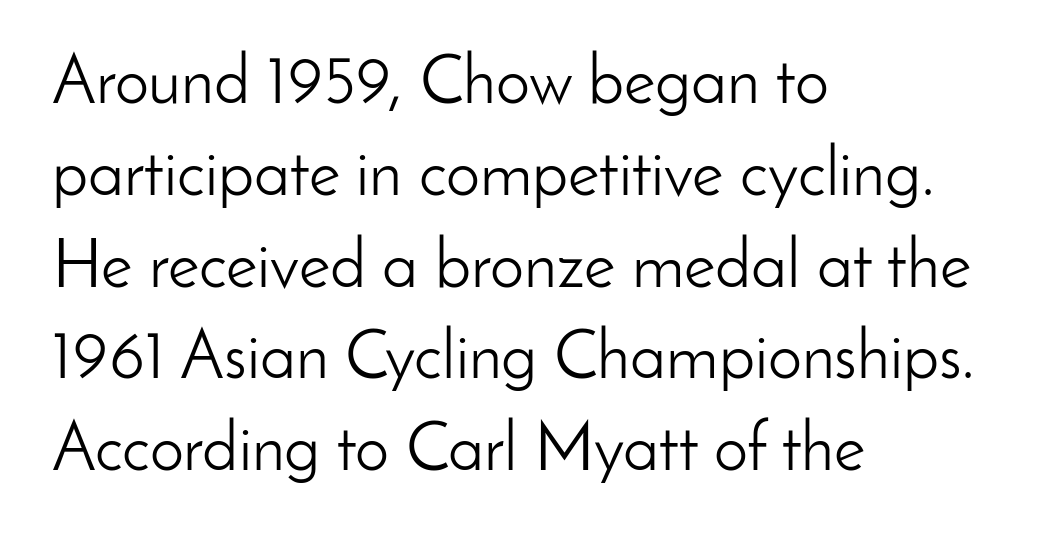
Heft: none added — not bold. Nothing unusual about the tracking: characters are spaced as the font intends. Tall strokes in this sample are plumb rather than angled. Here the designer chose a conventional face with non-uniform glyph widths. Layout note: lines flush left. Is there much room between lines? A standard amount, neither cramped nor airy.
